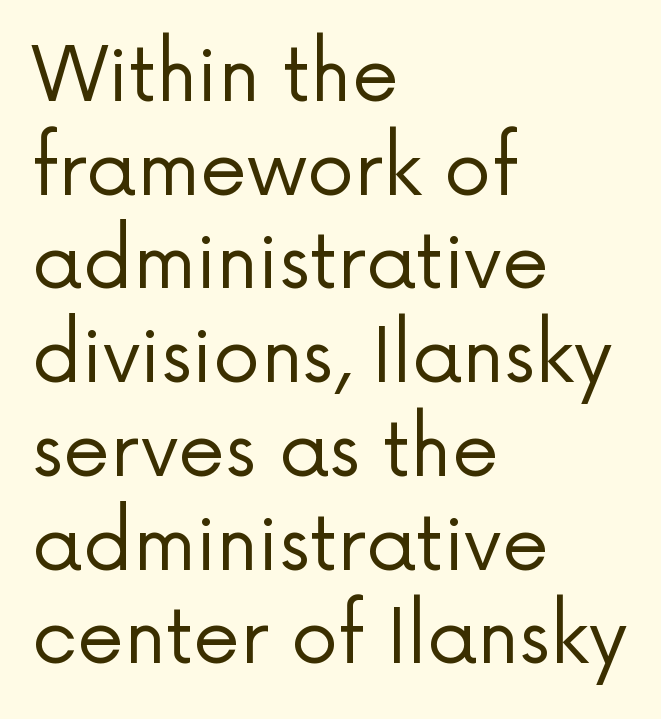
The image shows 75 px regular-weight sans-serif type, upright; set left-aligned, normal line spacing (1.25x), normal letter spacing, not underlined; low stroke contrast and a medium x-height.
